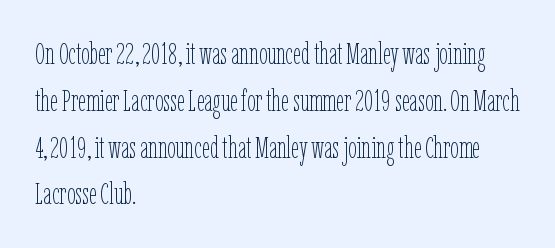
Weight: in the light-to-regular range. The rendering uses a moderate line-height, typical for paragraphs. A typesetter would mark this as roman, not italic. The strip under each line holds only bare page. The letters advance in unequal steps, a hallmark of proportional type.
